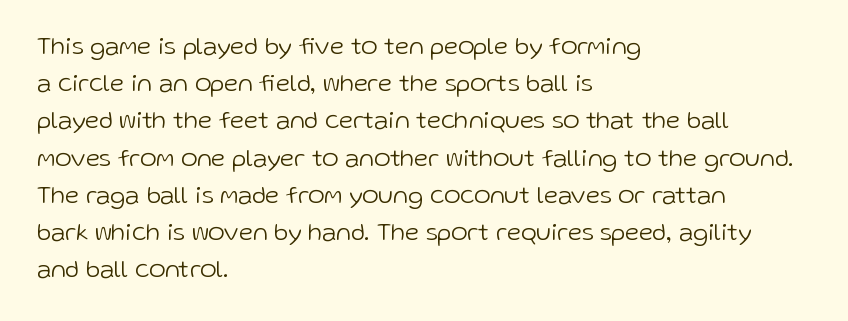
The image shows 25 px text type, upright; set left-aligned, normal line spacing (1.49x), normal letter spacing, not underlined.
